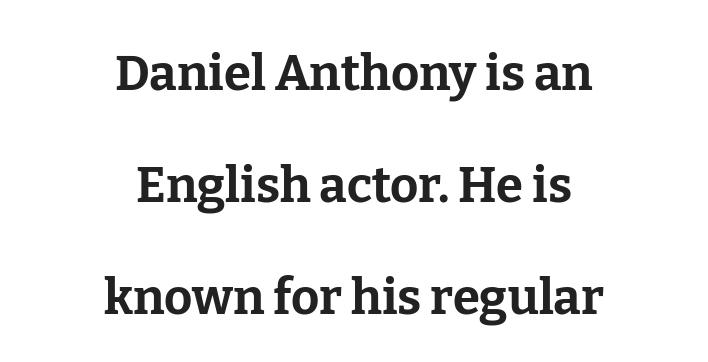
Q: Is the text bold? A: Yes.
Q: Is the text italic (slanted)? A: No, it is upright.
Q: Is the typeface a serif or a sans-serif typeface? A: Serif.
Q: Is the text underlined? A: No.
Q: How is the paragraph aligned? A: Centered.
Q: Is the spacing between letters normal or unusually wide? A: Normal.
Q: Is the spacing between lines tight, normal or loose? A: Loose.
Q: Width (condensed, normal, or wide)? A: Normal.
Q: Stroke contrast? A: Low.
Q: x-height? A: Medium.
Q: Monospaced? A: No.
